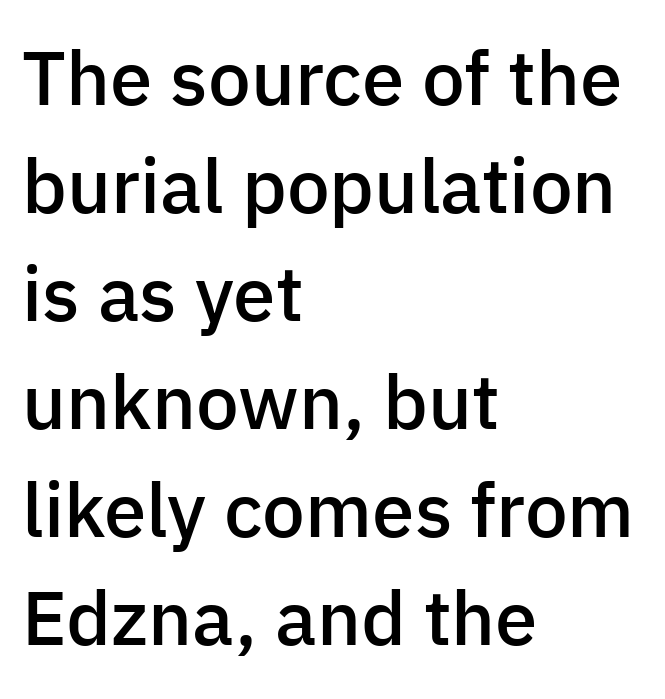
Q: Is the text bold? A: Semi-bold.
Q: Is the text italic (slanted)? A: No, it is upright.
Q: Is the typeface a serif or a sans-serif typeface? A: Sans-serif.
Q: Is the text underlined? A: No.
Q: How is the paragraph aligned? A: Left-aligned.
Q: Is the spacing between letters normal or unusually wide? A: Normal.
Q: Is the spacing between lines tight, normal or loose? A: Normal.
Q: Width (condensed, normal, or wide)? A: Normal.
Q: Stroke contrast? A: Low.
Q: x-height? A: Medium.
Q: Monospaced? A: No.
